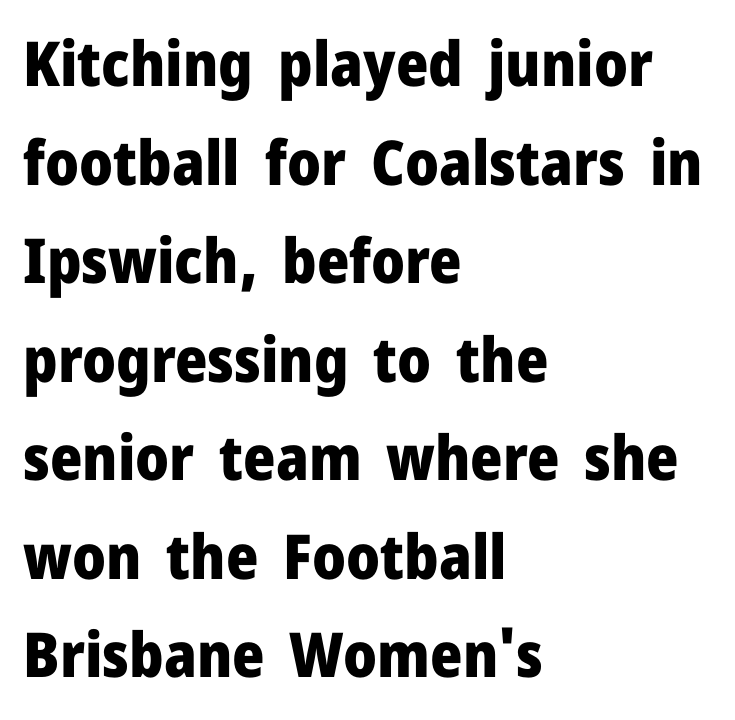
Q: Is the text bold? A: Yes.
Q: Is the text italic (slanted)? A: No, it is upright.
Q: Is the typeface a serif or a sans-serif typeface? A: Sans-serif.
Q: Is the text underlined? A: No.
Q: How is the paragraph aligned? A: Left-aligned.
Q: Is the spacing between letters normal or unusually wide? A: Normal.
Q: Is the spacing between lines tight, normal or loose? A: Normal.
Q: Width (condensed, normal, or wide)? A: Normal.
Q: Stroke contrast? A: Low.
Q: x-height? A: Medium.
Q: Monospaced? A: No.
